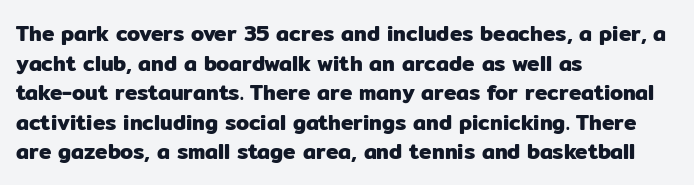
The image shows 21 px text type, upright; set left-aligned, normal line spacing (1.41x), normal letter spacing, not underlined.
